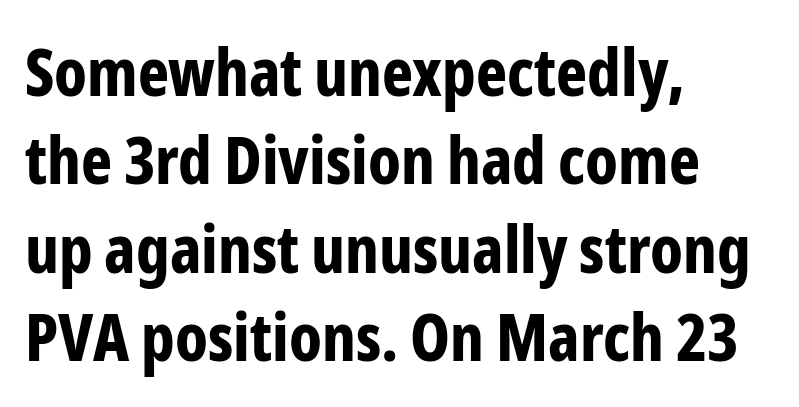
The image shows 66 px bold, condensed sans-serif type, upright; set left-aligned, normal line spacing (1.34x), normal letter spacing, not underlined; low stroke contrast and a medium x-height.
